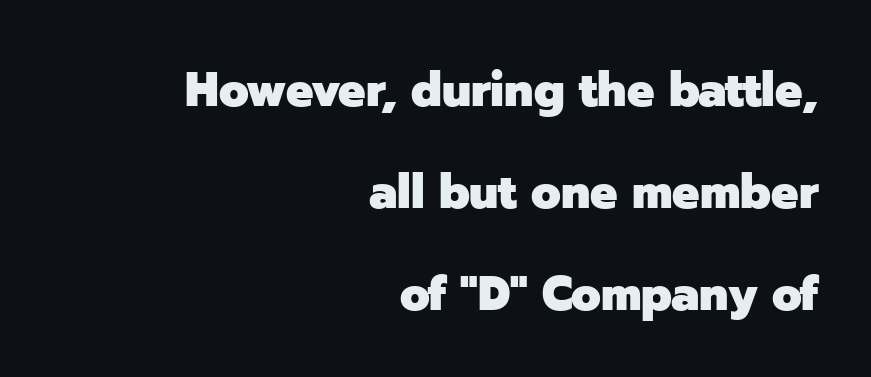
The face used here is rendered with its standard letterfit. The face used here has the dense, thick strokes of a bold. The passage is arranged like a letterhead date or caption credit — flush right. Does the leading feel generous? Absolutely, it's lavish.
